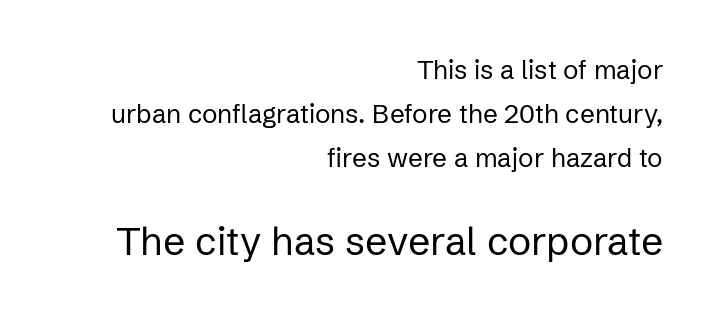
The image shows 39 px regular-weight sans-serif type, upright; set right-aligned, normal line spacing (1.69x), normal letter spacing, not underlined; the second (bottom) block is 1.5x larger; low stroke contrast and a medium x-height.
